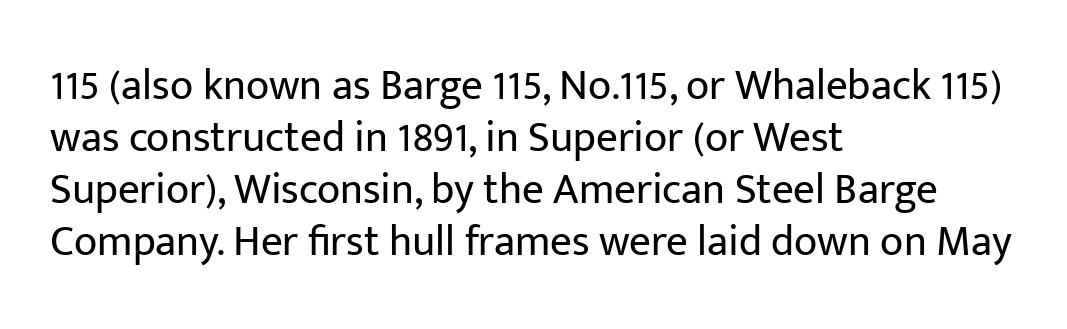
Left-aligned paragraph, ragged on the right. Type without underlining. Each stroke keeps to a modest, everyday thickness or less. The letters stand upright; this is a roman face. Compared with typical body copy, the letter spacing here is the same. The passage shown is typed in a proportional face where columns would drift.
